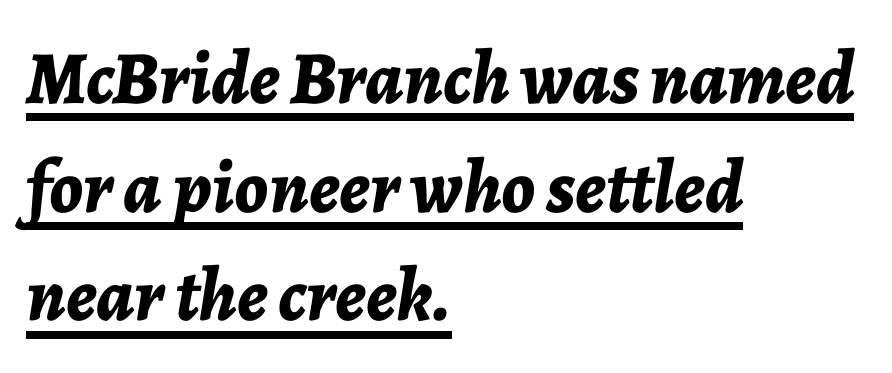
The lettering is marked with a stroke running underneath it. I'd describe the lettering as bold — thick and assertive. The rendering uses natural spacing where letterforms have individual widths. The passage shown has conventional tracking throughout. The lines are quadded left. The designer left line spacing at the default.
